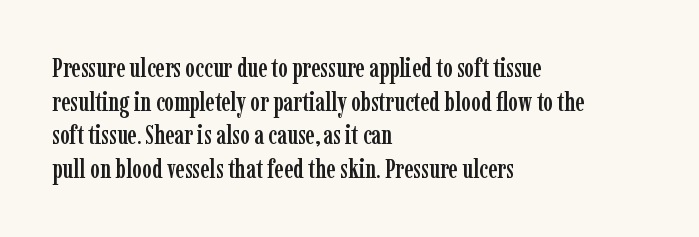
The image shows 26 px text type, upright; set left-aligned, normal line spacing (1.29x), normal letter spacing, not underlined.
